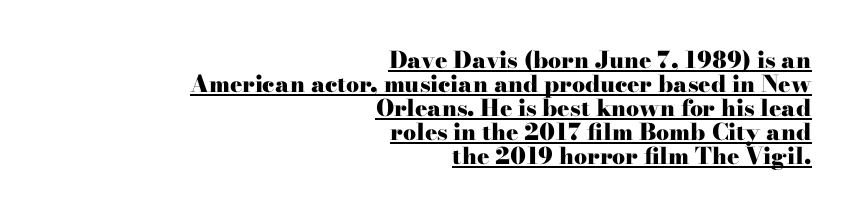
The image shows 23 px bold type, upright; set right-aligned, tight line spacing (1.04x), normal letter spacing, underlined.
